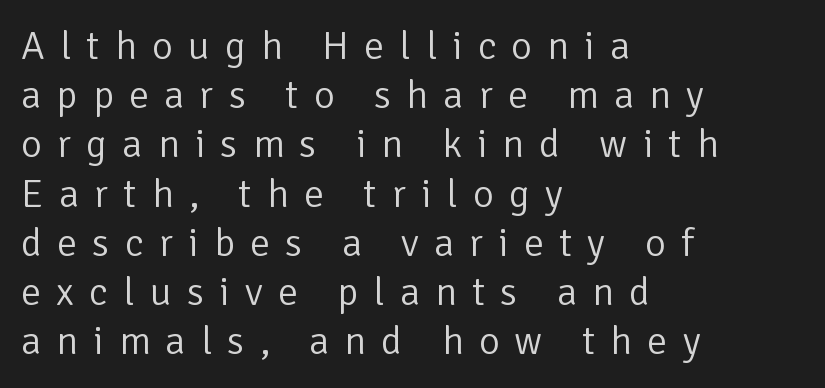
{"serif": "no", "italic": "no", "bold": "no", "weight": "light", "width": "normal", "stroke_contrast": "low", "x_height": "medium", "monospaced": "no", "underline": "no", "align": "left", "line_spacing_ratio": 1.23, "letter_spacing": "wide", "letter_spacing_em": 0.38, "glyph_px": 40}
